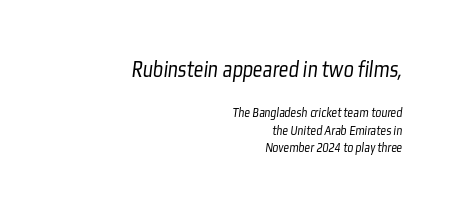
{"bold": "no", "underline": "no", "align": "right", "line_spacing": "normal", "line_spacing_ratio": 1.25, "letter_spacing": "normal", "letter_spacing_em": 0.0, "larger_block": "first", "size_ratio": 1.71, "glyph_px": 24}
